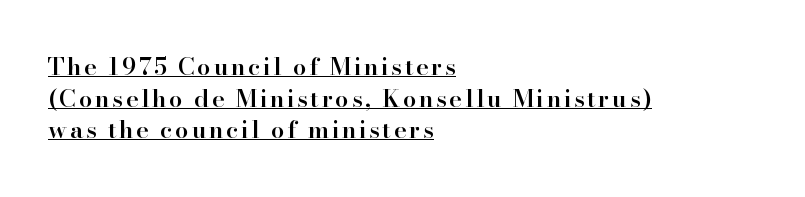
{"italic": "no", "bold": "semi", "underline": "yes", "align": "left", "line_spacing": "normal", "line_spacing_ratio": 1.32, "glyph_px": 24}
